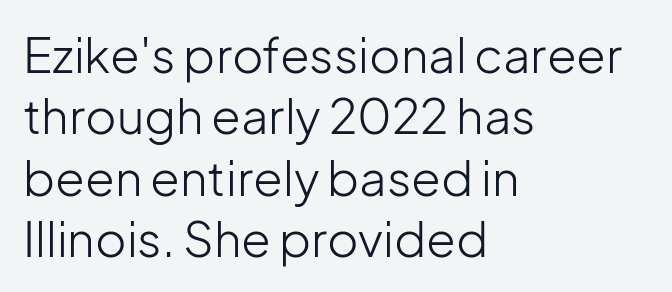
If you measured baseline to baseline, you'd find a middling distance. Posture: vertical. Think standard paragraph weight, or any step lighter than that. Layout note: lines flush left.
